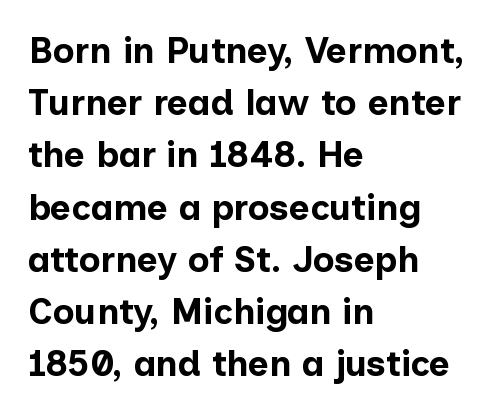
{"serif": "no", "italic": "no", "bold": "yes", "weight": "bold", "width": "normal", "stroke_contrast": "low", "x_height": "medium", "monospaced": "no", "underline": "no", "align": "left", "line_spacing": "normal", "line_spacing_ratio": 1.45, "letter_spacing": "normal", "letter_spacing_em": 0.0, "glyph_px": 36}
